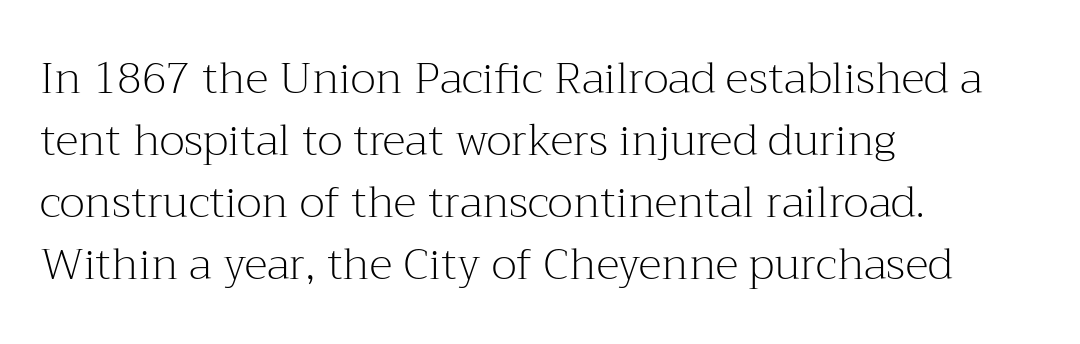
The face looks like a standard text weight, possibly lighter. This is roman type, the default non-slanted kind. The foot of each line stays bare and open. Look at the bottom of the vertical strokes: they flare into serifs here. Do the characters align in a grid? No, the font is proportional.
